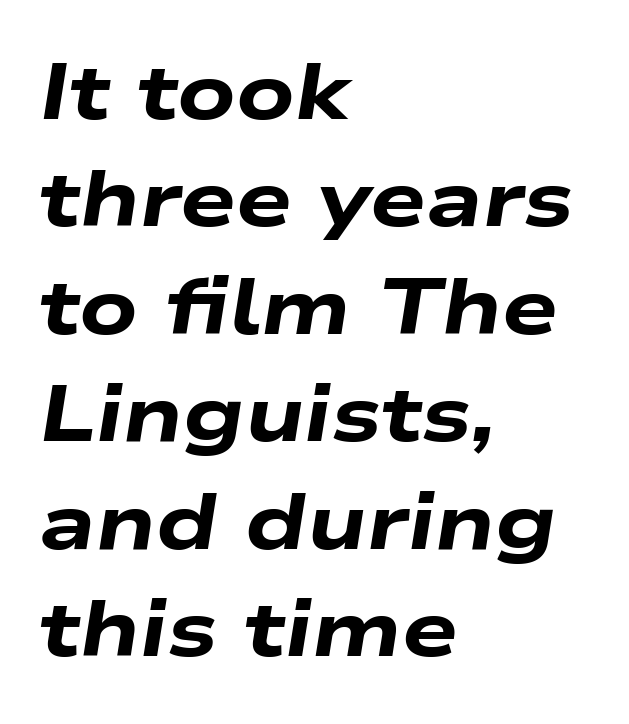
{"italic": "yes", "lean": "right", "slant_degrees": 9, "bold": "yes", "weight": "heavy", "width": "wide", "stroke_contrast": "low", "x_height": "medium", "monospaced": "no", "underline": "no", "align": "left", "line_spacing": "normal", "line_spacing_ratio": 1.36, "letter_spacing": "normal", "letter_spacing_em": 0.0, "glyph_px": 79}
